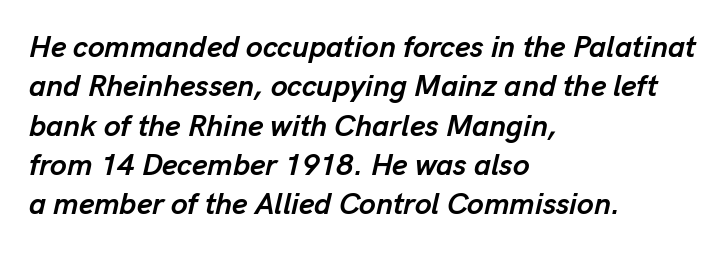
Q: Is the text bold? A: Yes.
Q: Is the text italic (slanted)? A: Yes, it leans right by about 13 degrees.
Q: Is the text underlined? A: No.
Q: How is the paragraph aligned? A: Left-aligned.
Q: Is the spacing between letters normal or unusually wide? A: Normal.
Q: Is the spacing between lines tight, normal or loose? A: Normal.
Q: Width (condensed, normal, or wide)? A: Normal.
Q: Stroke contrast? A: Low.
Q: x-height? A: Medium.
Q: Monospaced? A: No.
